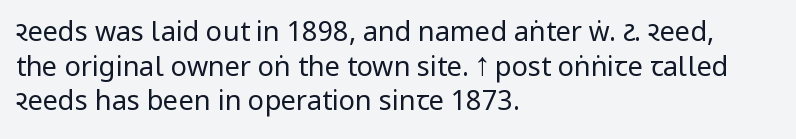
The block of text has a typical density, with ordinary space between rows. Which margin do the lines hug? The left one — the right edge is uneven. The space directly below the letters is spotless. This is the regular roman posture of the typeface. Does extra space separate the letters? No, they use regular spacing.
